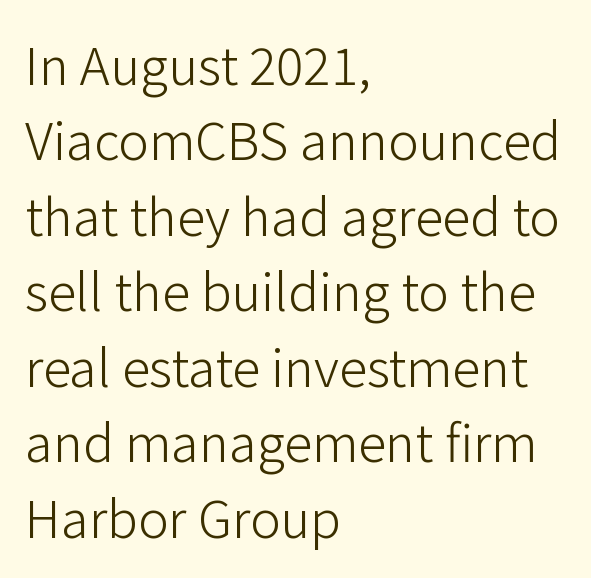
The image shows 51 px light sans-serif type, upright; set left-aligned, normal line spacing (1.48x), normal letter spacing, not underlined; low stroke contrast and a medium x-height.
